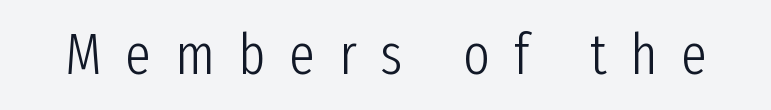
The image shows 57 px light, condensed sans-serif type, upright; set unusually wide letter spacing (+0.42 em), not underlined; low stroke contrast and a medium x-height.
